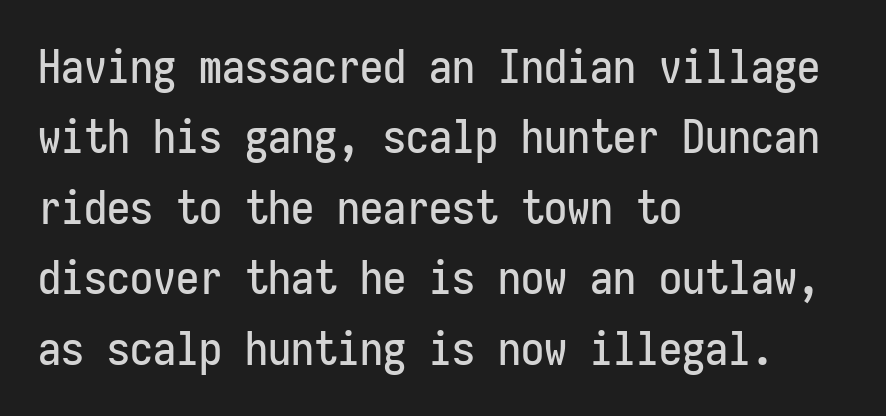
What stands out about the letter spacing? Nothing — it is the standard amount. Monospaced: the letters line up in strict vertical columns. The rag falls on the right side of this text block. Honestly, there is no underline to notice here at all.
